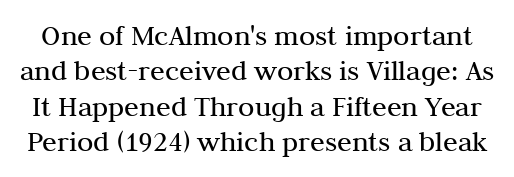
Glyph-to-glyph distance matches everyday printed text. Serif or sans? Serif — the stroke terminals have little feet. The face used here is proportionally spaced, like ordinary book or web type. Unmarked baselines from the first word to the last. Posture: upright roman.
